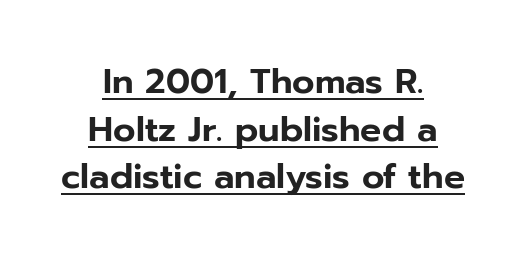
Q: Is the text italic (slanted)? A: No, it is upright.
Q: Is the typeface a serif or a sans-serif typeface? A: Sans-serif.
Q: Is the text underlined? A: Yes.
Q: How is the paragraph aligned? A: Centered.
Q: Is the spacing between letters normal or unusually wide? A: Normal.
Q: Is the spacing between lines tight, normal or loose? A: Normal.
Q: Width (condensed, normal, or wide)? A: Normal.
Q: Stroke contrast? A: Low.
Q: x-height? A: Medium.
Q: Monospaced? A: No.
